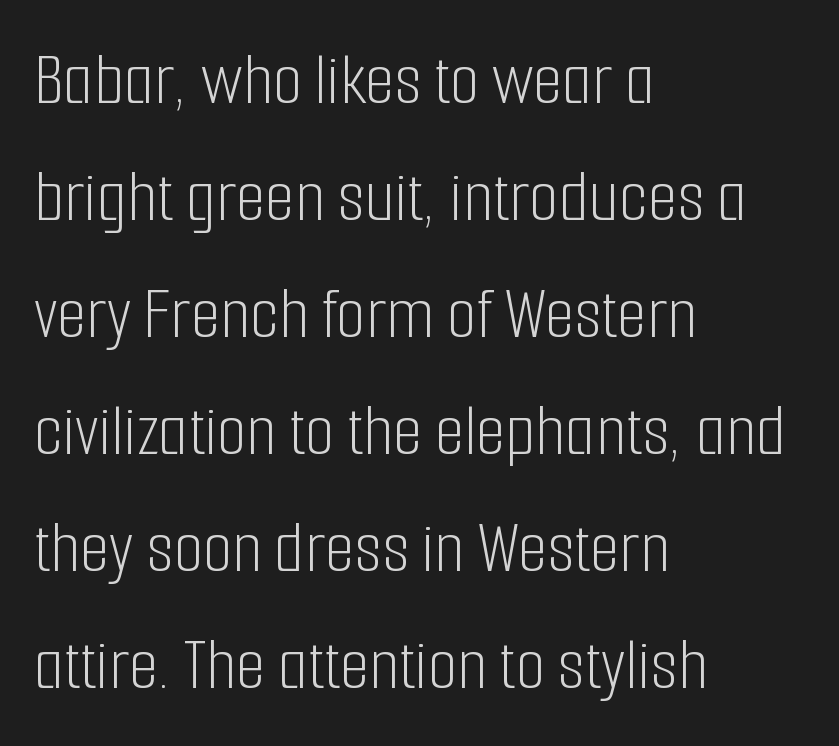
Rows of type keep a routine distance in the vertical direction. You could not count columns in this text — the font is proportionally spaced. The lines in this sample share a left origin and differ only in where they stop. The specimen reads as upright at a glance.
